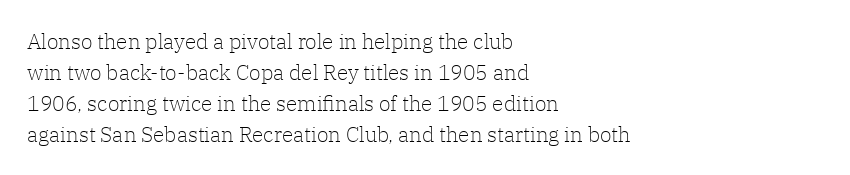
The image shows 21 px text type, upright; set left-aligned, normal line spacing (1.47x), normal letter spacing, not underlined.
